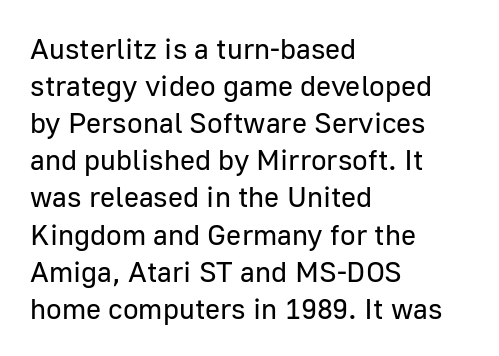
Decoration check: the copy has no underline. Is this a heavy cut? Hardly; it is regular or lighter. The lines are quadded left. Notice how the stems are strictly vertical — no italics here.
